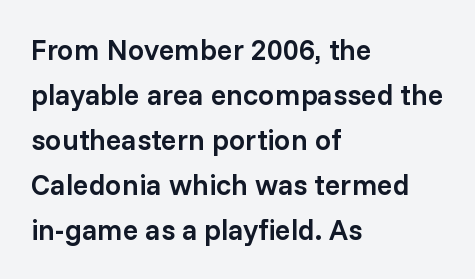
Q: Is the text bold? A: Semi-bold.
Q: Is the text italic (slanted)? A: No, it is upright.
Q: Is the typeface a serif or a sans-serif typeface? A: Sans-serif.
Q: Is the text underlined? A: No.
Q: How is the paragraph aligned? A: Left-aligned.
Q: Is the spacing between letters normal or unusually wide? A: Normal.
Q: Is the spacing between lines tight, normal or loose? A: Normal.
Q: Width (condensed, normal, or wide)? A: Normal.
Q: Stroke contrast? A: Low.
Q: x-height? A: Medium.
Q: Monospaced? A: No.
